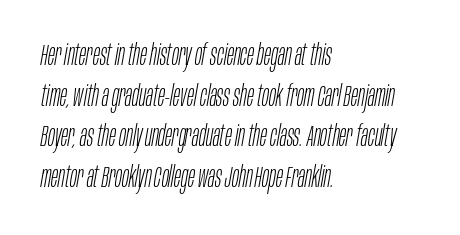
{"italic": "yes", "lean": "right", "slant_degrees": 10, "bold": "no", "weight": "light", "width": "condensed", "stroke_contrast": "low", "x_height": "large", "monospaced": "no", "underline": "no", "align": "left", "line_spacing": "normal", "line_spacing_ratio": 1.4, "letter_spacing": "normal", "letter_spacing_em": 0.0, "glyph_px": 29}
